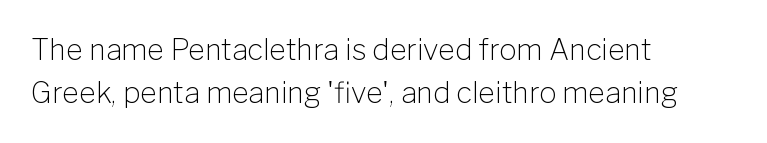
The image shows 29 px light sans-serif type, upright; set left-aligned, normal line spacing (1.5x), normal letter spacing, not underlined; low stroke contrast and a medium x-height.
